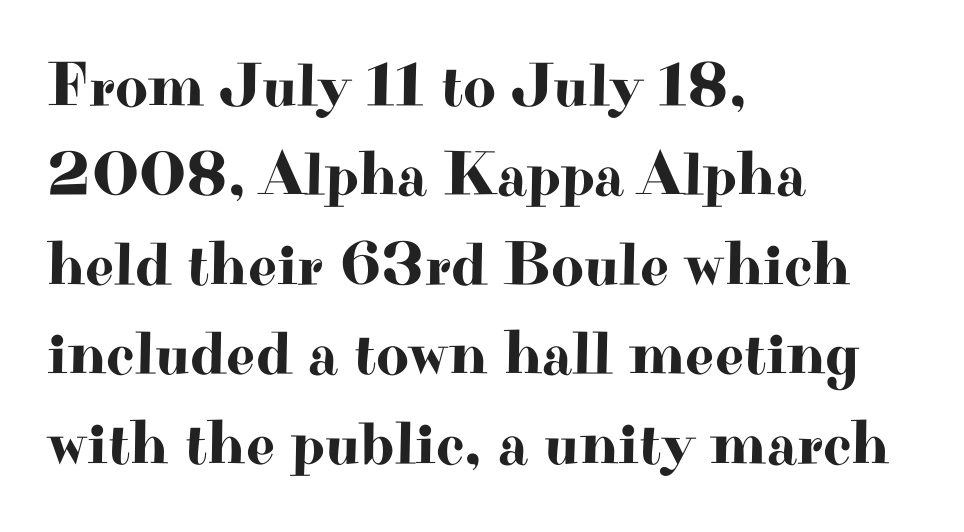
The image shows 63 px wide serif type, upright; set left-aligned, normal line spacing (1.42x), normal letter spacing, not underlined; high stroke contrast and a small x-height.
